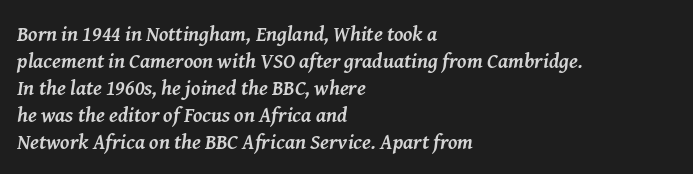
Q: Is the text bold? A: Yes.
Q: Is the text italic (slanted)? A: Yes, it leans right by about 8 degrees.
Q: Is the text underlined? A: No.
Q: How is the paragraph aligned? A: Left-aligned.
Q: Is the spacing between letters normal or unusually wide? A: Normal.
Q: Is the spacing between lines tight, normal or loose? A: Normal.
